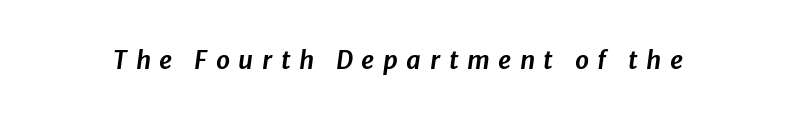
Q: Is the text italic (slanted)? A: Yes, it leans right by about 8 degrees.
Q: Is the text underlined? A: No.
Q: Is the spacing between letters normal or unusually wide? A: Unusually wide.
